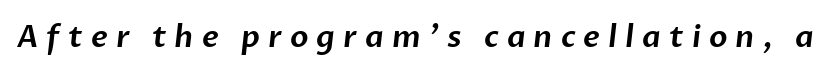
Q: Is the typeface a serif or a sans-serif typeface? A: Sans-serif.
Q: Is the text underlined? A: No.
Q: Is the spacing between letters normal or unusually wide? A: Unusually wide.
Q: Width (condensed, normal, or wide)? A: Normal.
Q: Stroke contrast? A: Low.
Q: x-height? A: Medium.
Q: Monospaced? A: No.
